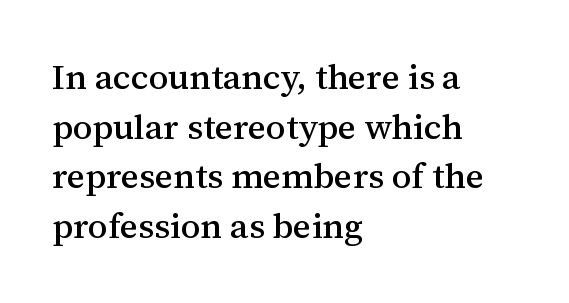
The image shows 35 px serif type, upright; set left-aligned, normal line spacing (1.42x), normal letter spacing, not underlined; medium stroke contrast and a medium x-height.
